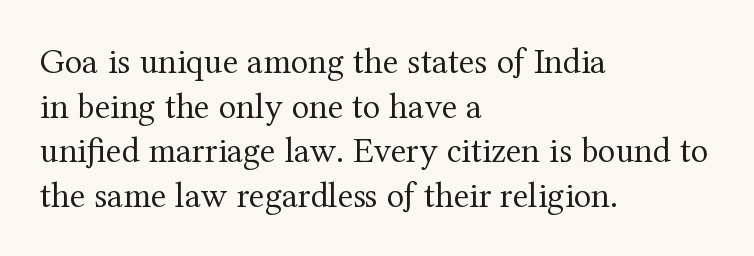
{"serif": "yes", "italic": "no", "bold": "no", "weight": "regular", "width": "normal", "stroke_contrast": "medium", "x_height": "medium", "monospaced": "no", "underline": "no", "align": "left", "line_spacing_ratio": 1.24, "letter_spacing": "normal", "letter_spacing_em": 0.0, "glyph_px": 36}
